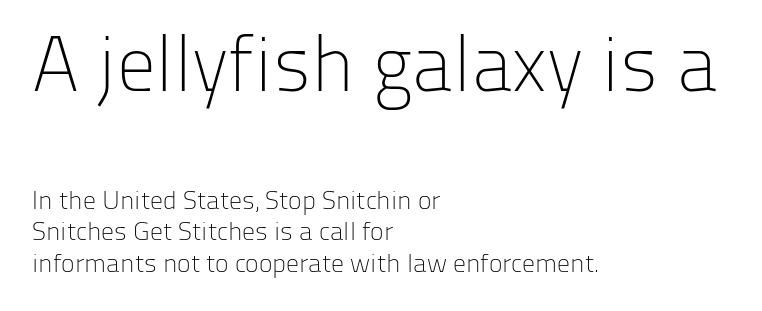
{"serif": "no", "italic": "no", "bold": "no", "weight": "light", "width": "normal", "stroke_contrast": "low", "x_height": "medium", "monospaced": "no", "underline": "no", "align": "left", "line_spacing_ratio": 1.21, "letter_spacing": "normal", "letter_spacing_em": 0.0, "larger_block": "first", "size_ratio": 3.0, "glyph_px": 78}
